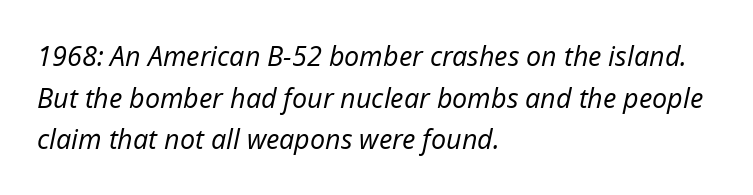
Q: Is the text bold? A: No.
Q: Is the text italic (slanted)? A: Yes, it leans right by about 12 degrees.
Q: Is the text underlined? A: No.
Q: How is the paragraph aligned? A: Left-aligned.
Q: Is the spacing between letters normal or unusually wide? A: Normal.
Q: Is the spacing between lines tight, normal or loose? A: Normal.
